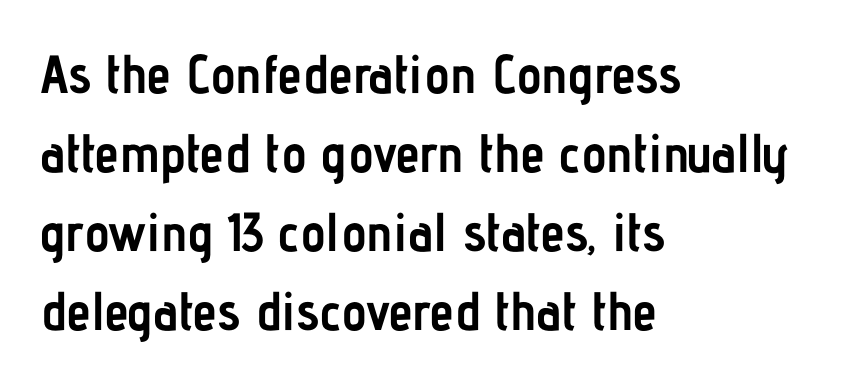
Quick note: underline off. As a designer I'd log this as weight 700, bold. To sum up the face: it is a sans, with no serifs. These lines are set flush left with a ragged right edge.
